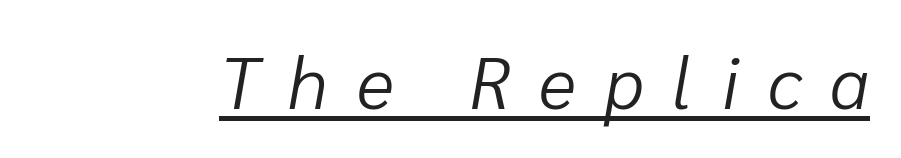
Decoration check: the copy is underlined. Display-style spreading of the glyphs; the letterfit is very open. The passage shown is typed in a proportional face where columns would drift. Rendered with sloped, italic letterforms.
